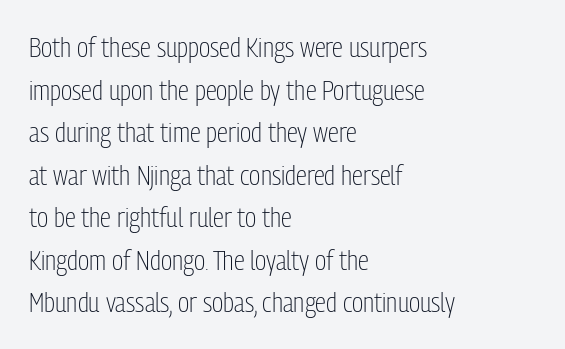
Do the characters align in a grid? No, the font is proportional. Nothing unusual about the tracking: characters are spaced as the font intends. Typographically, this falls in the sans-serif category. Unlike italic type, these characters show no tilt at all. Bare-footed words on every line.
